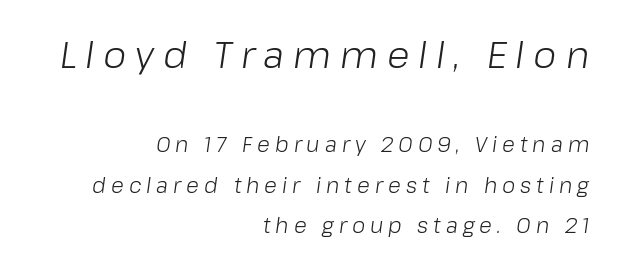
The image shows 37 px light type, italic (leaning right); set right-aligned, loose line spacing (1.93x), unusually wide letter spacing (+0.24 em), not underlined; the first (top) block is 1.76x larger; low stroke contrast and a medium x-height.
